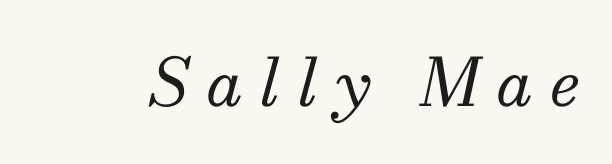
A typesetter would call this heavily tracked-out type. Here the designer chose a conventional face with non-uniform glyph widths. The characters display serif detailing at their extremities. The weight tops out at a normal text grade. Check the space under the baseline: it is left empty.
